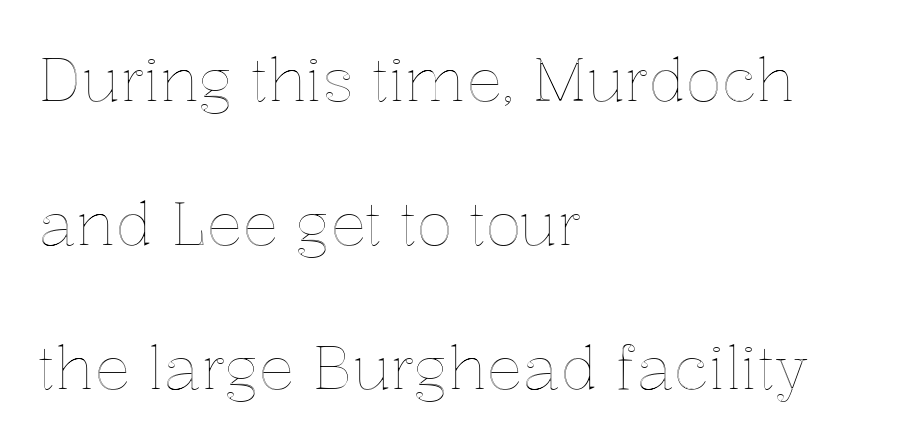
The image shows 60 px text type, upright; set left-aligned, loose line spacing (2.4x), normal letter spacing, not underlined; a medium x-height.
